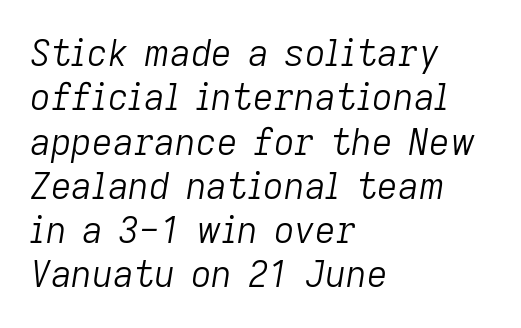
Q: Is the text bold? A: No.
Q: Is the text italic (slanted)? A: Yes, it leans right by about 9 degrees.
Q: Is the text underlined? A: No.
Q: How is the paragraph aligned? A: Left-aligned.
Q: Is the spacing between letters normal or unusually wide? A: Normal.
Q: Width (condensed, normal, or wide)? A: Normal.
Q: Stroke contrast? A: Low.
Q: x-height? A: Medium.
Q: Monospaced? A: No.
